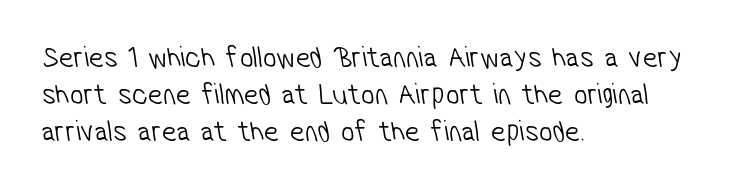
Q: Is the text bold? A: No.
Q: Is the typeface a serif or a sans-serif typeface? A: Sans-serif.
Q: Is the text underlined? A: No.
Q: How is the paragraph aligned? A: Left-aligned.
Q: Is the spacing between letters normal or unusually wide? A: Normal.
Q: Width (condensed, normal, or wide)? A: Condensed.
Q: Stroke contrast? A: Low.
Q: x-height? A: Medium.
Q: Monospaced? A: No.
